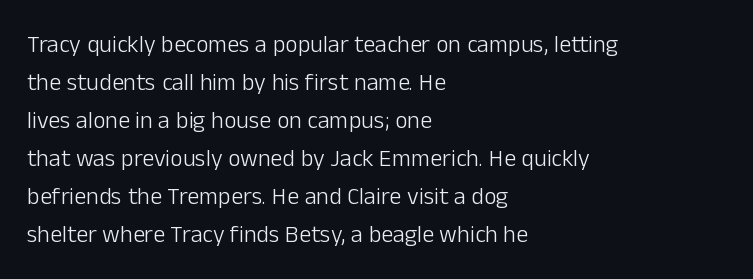
The image shows 24 px text type, upright; set left-aligned, normal line spacing (1.58x), normal letter spacing, not underlined.
